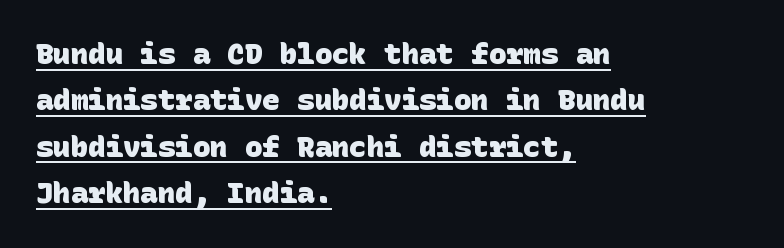
This sample carries an underscore along the baseline area. All the whitespace from short lines collects on the right. Glyph-to-glyph distance matches everyday printed text. Strokes here are thick enough to call this a true bold. These lines are composed in type without serifs. Line spacing here is normal.
